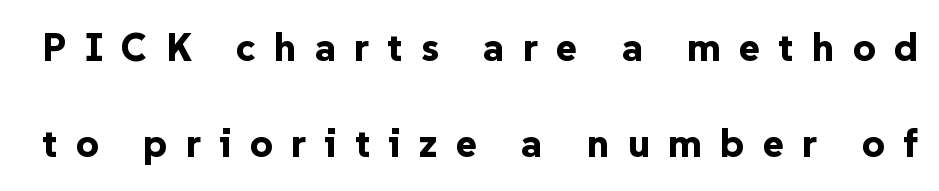
Q: Is the text bold? A: Yes.
Q: Is the text italic (slanted)? A: No, it is upright.
Q: Is the typeface a serif or a sans-serif typeface? A: Sans-serif.
Q: Is the text underlined? A: No.
Q: Is the spacing between letters normal or unusually wide? A: Unusually wide.
Q: Is the spacing between lines tight, normal or loose? A: Loose.
Q: Width (condensed, normal, or wide)? A: Normal.
Q: Stroke contrast? A: Low.
Q: x-height? A: Medium.
Q: Monospaced? A: No.
